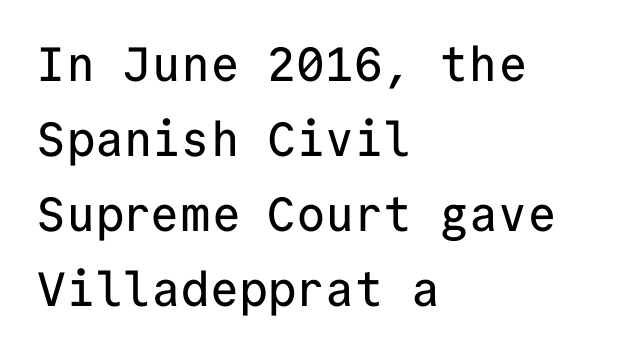
Q: Is the text italic (slanted)? A: No, it is upright.
Q: Is the typeface a serif or a sans-serif typeface? A: Sans-serif.
Q: Is the text underlined? A: No.
Q: How is the paragraph aligned? A: Left-aligned.
Q: Is the spacing between letters normal or unusually wide? A: Normal.
Q: Is the spacing between lines tight, normal or loose? A: Normal.
Q: Width (condensed, normal, or wide)? A: Normal.
Q: Stroke contrast? A: Low.
Q: x-height? A: Medium.
Q: Monospaced? A: Yes.
